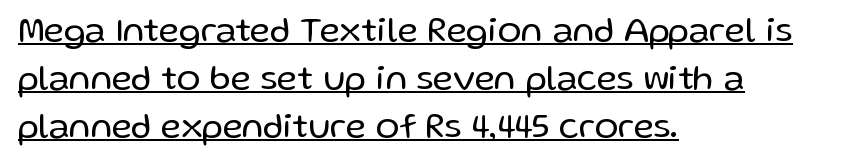
{"serif": "no", "italic": "no", "bold": "no", "weight": "regular", "width": "normal", "stroke_contrast": "low", "x_height": "medium", "monospaced": "no", "underline": "yes", "align": "left", "line_spacing": "normal", "line_spacing_ratio": 1.37, "letter_spacing": "normal", "letter_spacing_em": 0.0, "glyph_px": 35}
